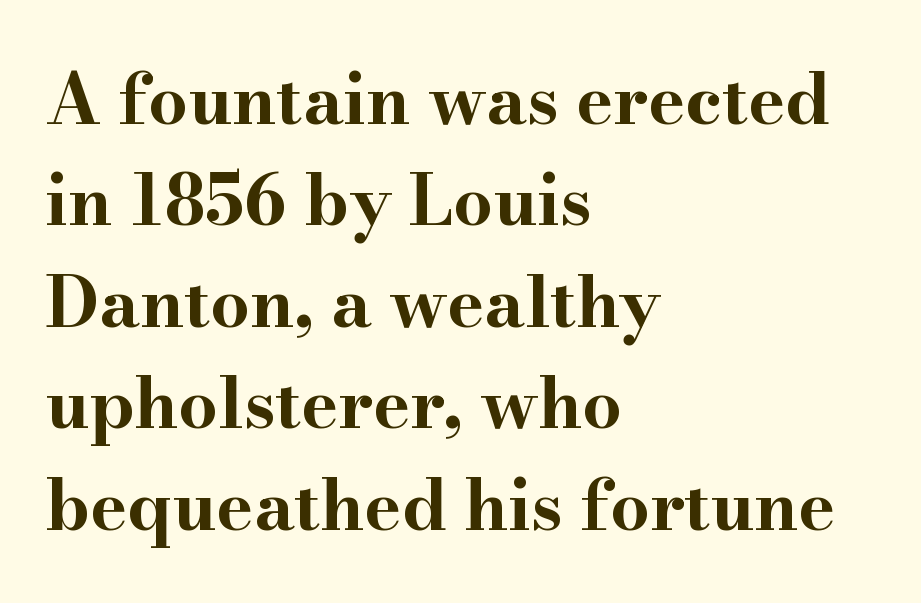
{"serif": "yes", "italic": "no", "bold": "yes", "weight": "bold", "width": "wide", "stroke_contrast": "high", "x_height": "small", "monospaced": "no", "underline": "no", "align": "left", "line_spacing": "normal", "line_spacing_ratio": 1.45, "letter_spacing": "normal", "letter_spacing_em": 0.0, "glyph_px": 70}
